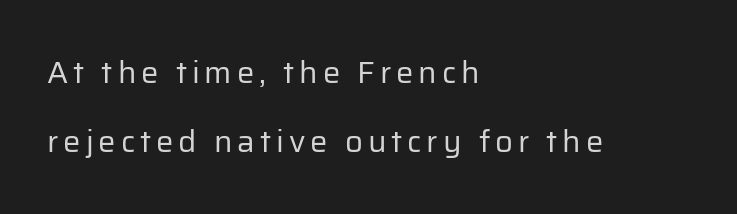
{"serif": "no", "italic": "no", "bold": "no", "weight": "regular", "width": "normal", "stroke_contrast": "low", "x_height": "medium", "monospaced": "no", "underline": "no", "align": "left", "line_spacing": "loose", "line_spacing_ratio": 2.24, "glyph_px": 31}
